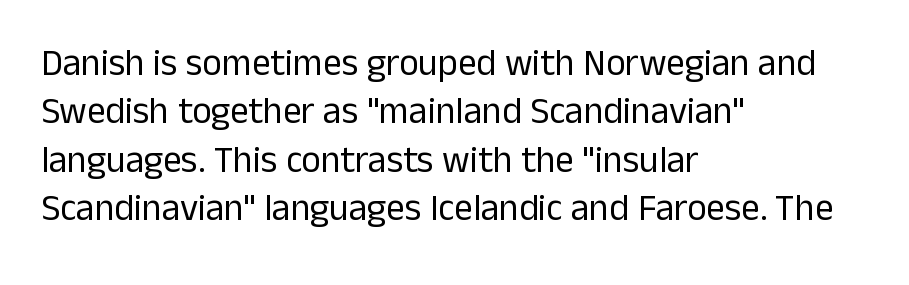
Q: Is the text bold? A: No.
Q: Is the text italic (slanted)? A: No, it is upright.
Q: Is the typeface a serif or a sans-serif typeface? A: Sans-serif.
Q: Is the text underlined? A: No.
Q: How is the paragraph aligned? A: Left-aligned.
Q: Is the spacing between letters normal or unusually wide? A: Normal.
Q: Is the spacing between lines tight, normal or loose? A: Normal.
Q: Width (condensed, normal, or wide)? A: Normal.
Q: Stroke contrast? A: Low.
Q: x-height? A: Medium.
Q: Monospaced? A: No.
